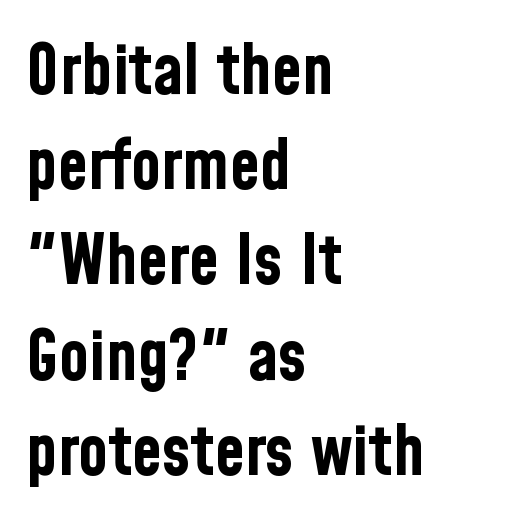
{"serif": "no", "italic": "no", "bold": "yes", "weight": "bold", "width": "condensed", "stroke_contrast": "low", "x_height": "medium", "monospaced": "no", "underline": "no", "align": "left", "line_spacing": "normal", "line_spacing_ratio": 1.38, "letter_spacing": "normal", "letter_spacing_em": 0.0, "glyph_px": 69}
